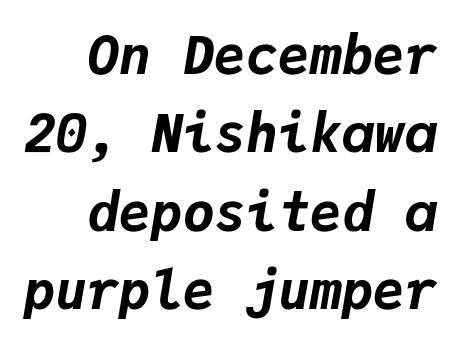
The image shows 53 px bold type, italic (leaning right), monospaced; set right-aligned, normal line spacing (1.48x), normal letter spacing, not underlined; low stroke contrast and a medium x-height.
